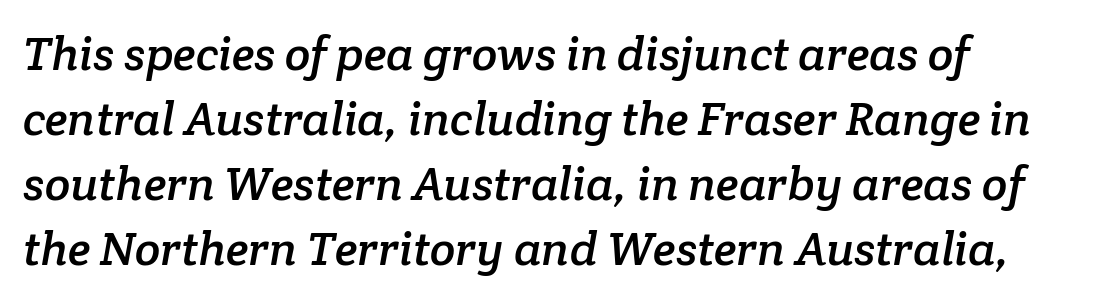
{"serif": "yes", "width": "normal", "stroke_contrast": "low", "x_height": "medium", "monospaced": "no", "underline": "no", "align": "left", "line_spacing": "normal", "line_spacing_ratio": 1.38, "letter_spacing": "normal", "letter_spacing_em": 0.0, "glyph_px": 47}
